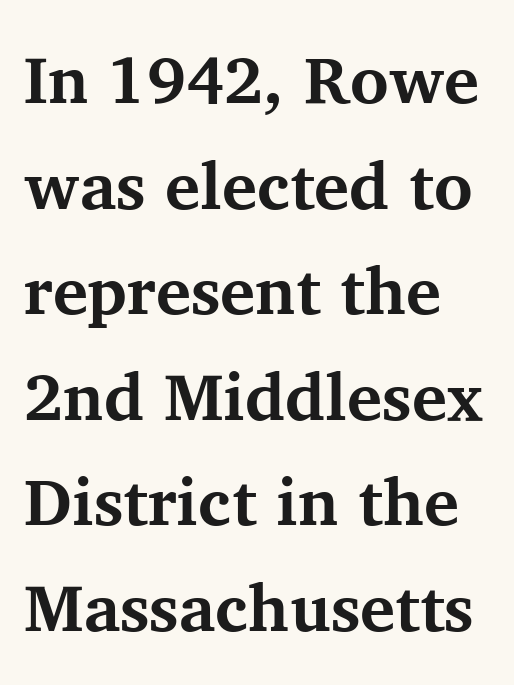
Every stem runs plumb, perpendicular to the baseline. Does the leading feel generous? No, just average. The compositor pushed each line to the left boundary. Notice how thick the strokes are: this is what a full bold looks like. Think of a printed novel: that variable character pitch is what you see here. The designer went with a serif here, giving each stem small feet.
